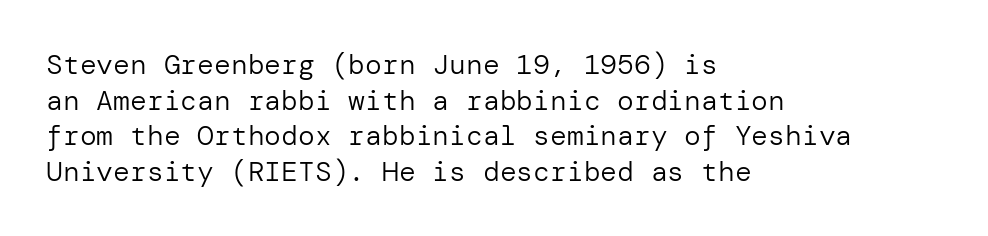
{"serif": "no", "italic": "no", "bold": "no", "weight": "regular", "width": "normal", "stroke_contrast": "low", "x_height": "medium", "underline": "no", "align": "left", "line_spacing": "normal", "line_spacing_ratio": 1.27, "letter_spacing": "normal", "letter_spacing_em": 0.0, "glyph_px": 28}
